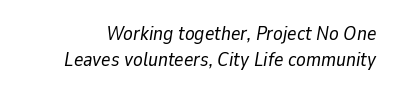
The image shows 20 px text type, italic (leaning right); set normal line spacing (1.3x), normal letter spacing, not underlined.
